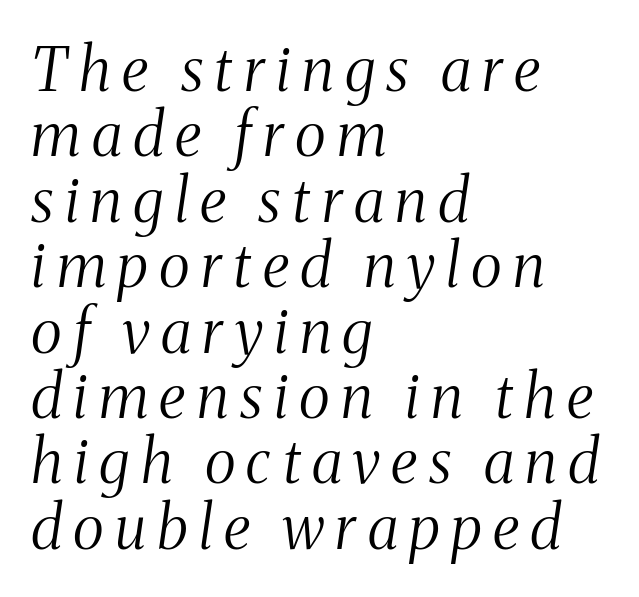
Type without underlining. A typesetter would label this face a serif. Line starts are locked; line ends wander. The face looks like a standard text weight, possibly lighter.
